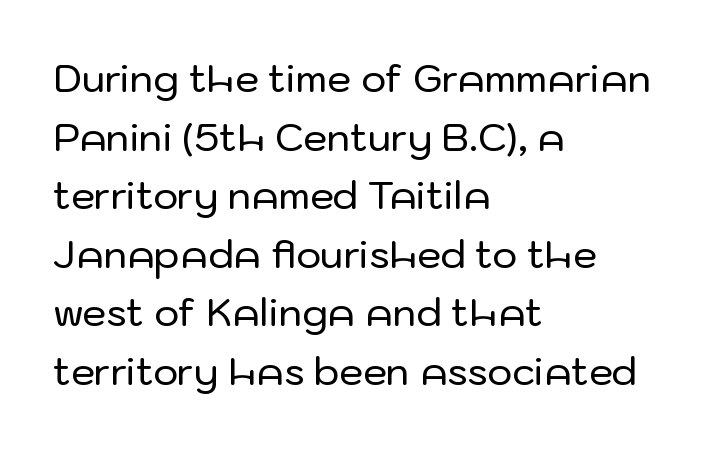
{"serif": "no", "italic": "no", "width": "normal", "stroke_contrast": "low", "x_height": "medium", "monospaced": "no", "underline": "no", "align": "left", "line_spacing": "normal", "line_spacing_ratio": 1.54, "letter_spacing": "normal", "letter_spacing_em": 0.0, "glyph_px": 38}
